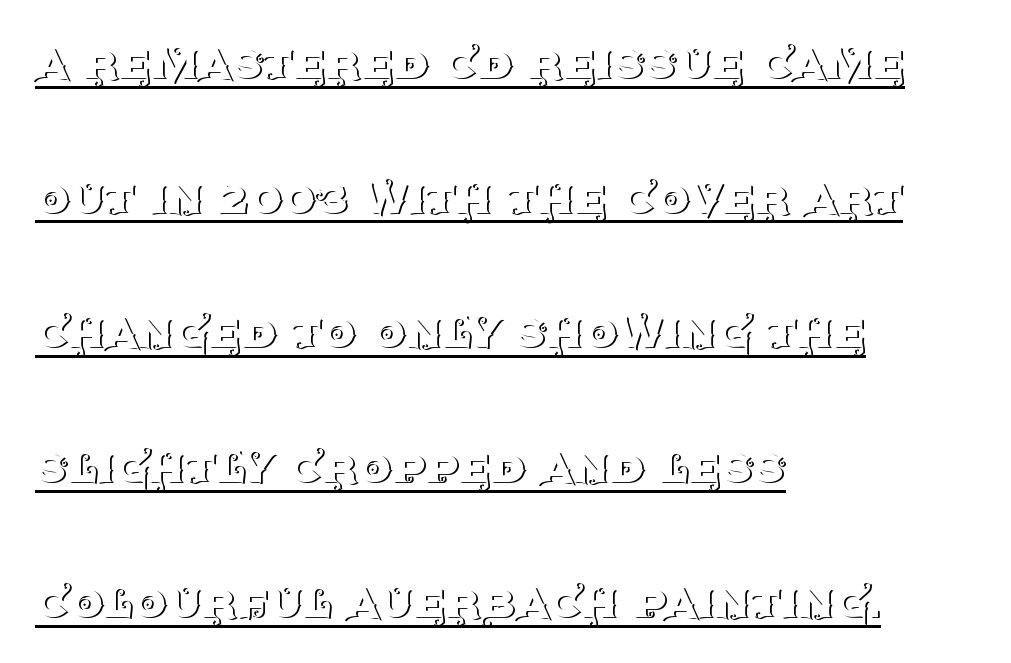
Tracking here is standard; glyphs follow each other at the usual distance. The string is rendered with underlining switched on. This sample trades compactness for vertical openness between lines. Every character sits straight up, as roman type does.
